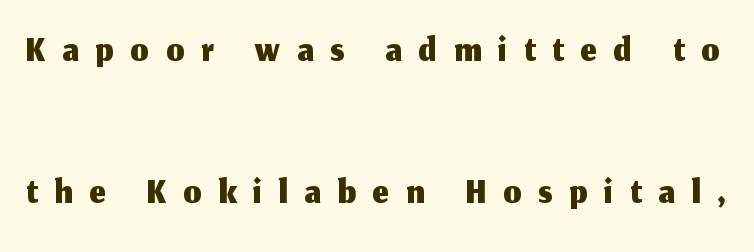
{"serif": "no", "italic": "no", "width": "normal", "stroke_contrast": "medium", "x_height": "medium", "monospaced": "no", "underline": "no", "line_spacing": "loose", "line_spacing_ratio": 2.49, "letter_spacing": "wide", "letter_spacing_em": 0.3, "glyph_px": 57}
